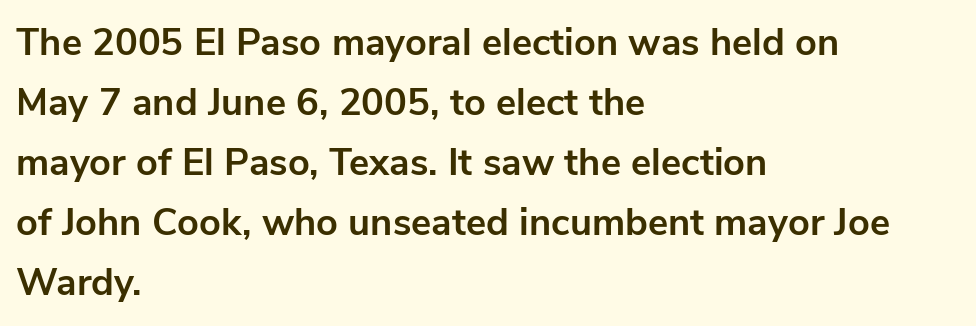
The image shows 38 px bold sans-serif type, upright; set left-aligned, normal line spacing (1.58x), normal letter spacing, not underlined; low stroke contrast and a medium x-height.
